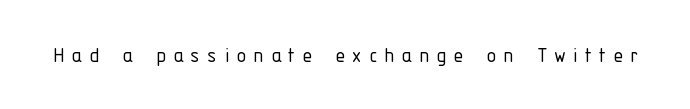
If you drew a line through each stem, it would be perfectly vertical. The letterforms sit at book weight or below. Glyph-to-glyph distance is far greater than everyday printed text. Has an underline been added? It has not.
